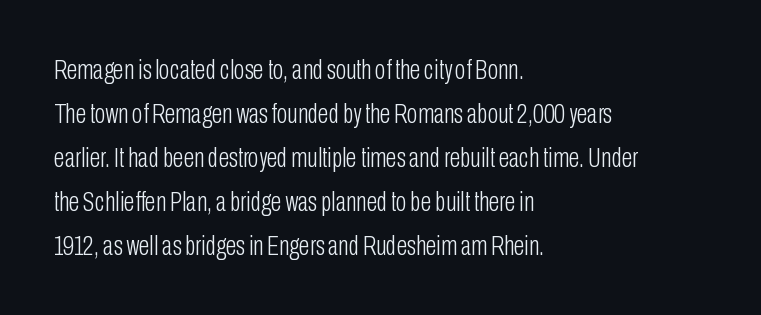
{"serif": "no", "italic": "no", "bold": "no", "weight": "light", "width": "condensed", "stroke_contrast": "low", "x_height": "medium", "monospaced": "no", "underline": "no", "align": "left", "line_spacing": "normal", "line_spacing_ratio": 1.57, "letter_spacing": "normal", "letter_spacing_em": 0.0, "glyph_px": 28}
